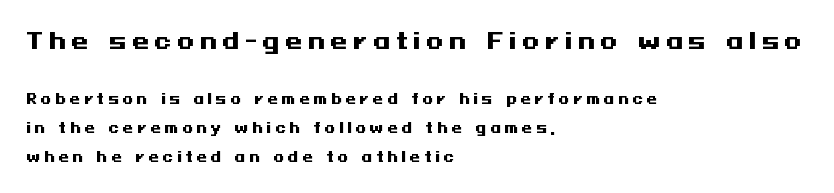
{"italic": "no", "bold": "yes", "underline": "no", "align": "left", "line_spacing": "loose", "line_spacing_ratio": 2.06, "letter_spacing": "wide", "letter_spacing_em": 0.25, "larger_block": "first", "size_ratio": 1.57, "glyph_px": 22}
